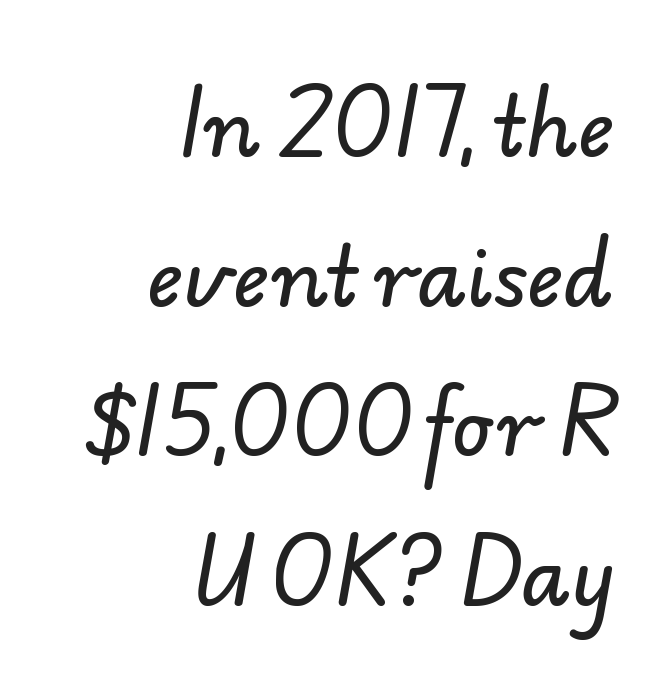
Q: Is the typeface a serif or a sans-serif typeface? A: Sans-serif.
Q: Is the text underlined? A: No.
Q: How is the paragraph aligned? A: Right-aligned.
Q: Is the spacing between letters normal or unusually wide? A: Normal.
Q: Width (condensed, normal, or wide)? A: Normal.
Q: Stroke contrast? A: Low.
Q: x-height? A: Small.
Q: Monospaced? A: No.
